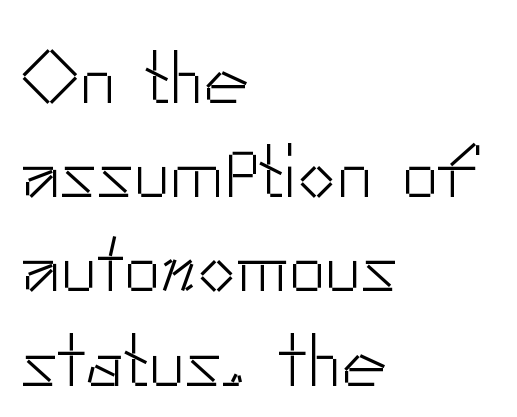
The zone under the glyphs is completely vacant. This is not heavy type; no bold has been used. Each letter's strokes conclude bluntly, with no projecting serifs. The lettering stays uniformly vertical, giving the passage a roman look. These lines stack with their left ends in a neat column.
